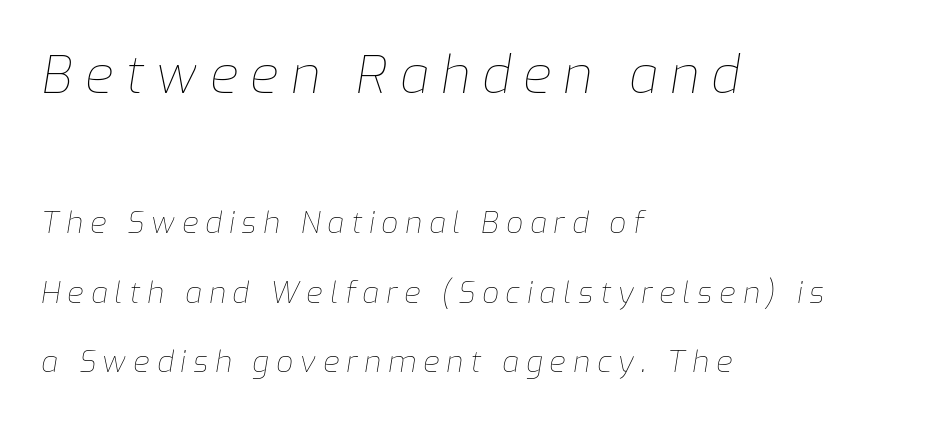
{"italic": "yes", "lean": "right", "slant_degrees": 9, "bold": "no", "weight": "thin", "width": "normal", "stroke_contrast": "low", "x_height": "medium", "monospaced": "no", "underline": "no", "align": "left", "line_spacing": "loose", "line_spacing_ratio": 2.32, "letter_spacing": "wide", "letter_spacing_em": 0.23, "larger_block": "first", "size_ratio": 1.73, "glyph_px": 52}
